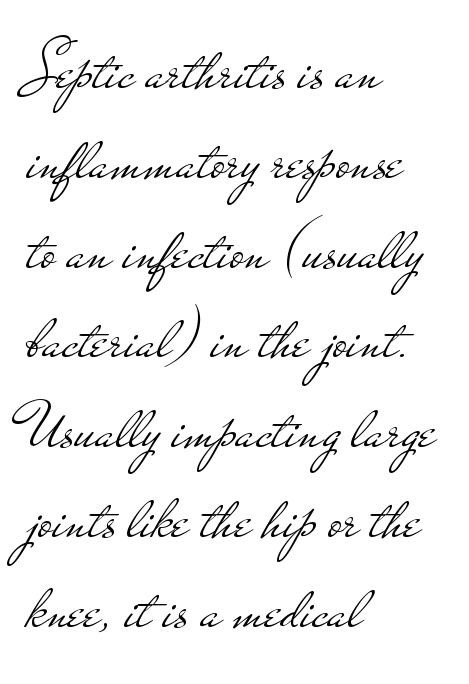
{"serif": "no", "bold": "no", "weight": "light", "width": "wide", "stroke_contrast": "low", "x_height": "small", "monospaced": "no", "underline": "no", "align": "left", "line_spacing": "normal", "line_spacing_ratio": 1.32, "letter_spacing": "normal", "letter_spacing_em": 0.0, "glyph_px": 68}
